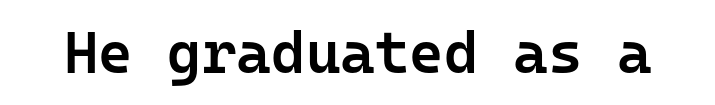
{"serif": "no", "italic": "no", "bold": "semi", "weight": "semibold", "width": "normal", "stroke_contrast": "low", "x_height": "medium", "monospaced": "yes", "underline": "no", "letter_spacing": "normal", "letter_spacing_em": 0.0, "glyph_px": 59}
